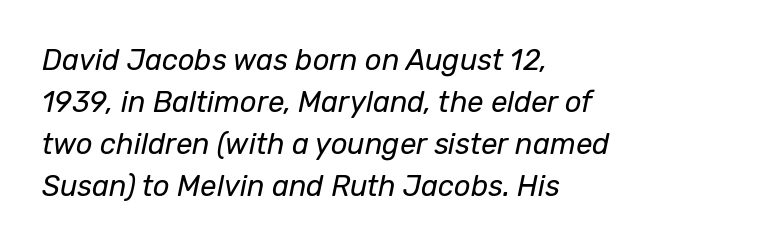
Q: Is the text bold? A: No.
Q: Is the text italic (slanted)? A: Yes, it leans right by about 12 degrees.
Q: Is the text underlined? A: No.
Q: How is the paragraph aligned? A: Left-aligned.
Q: Is the spacing between letters normal or unusually wide? A: Normal.
Q: Is the spacing between lines tight, normal or loose? A: Normal.
Q: Width (condensed, normal, or wide)? A: Normal.
Q: Stroke contrast? A: Low.
Q: x-height? A: Medium.
Q: Monospaced? A: No.
